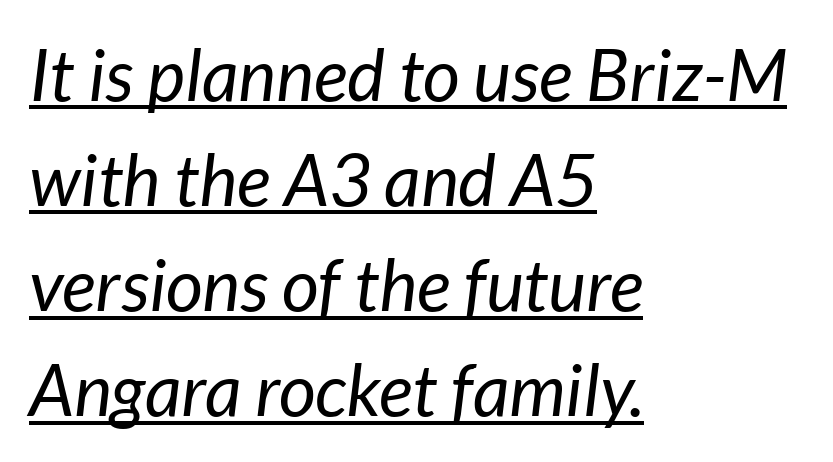
The image shows 72 px regular-weight type, italic (leaning right); set left-aligned, normal line spacing (1.46x), normal letter spacing, underlined; low stroke contrast and a medium x-height.
